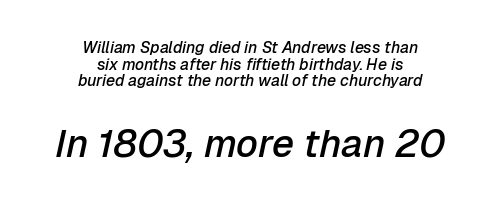
The image shows 39 px semibold type, italic (leaning right); set centered, tight line spacing (1.04x), normal letter spacing, not underlined; the second (bottom) block is 2.44x larger; low stroke contrast and a medium x-height.
